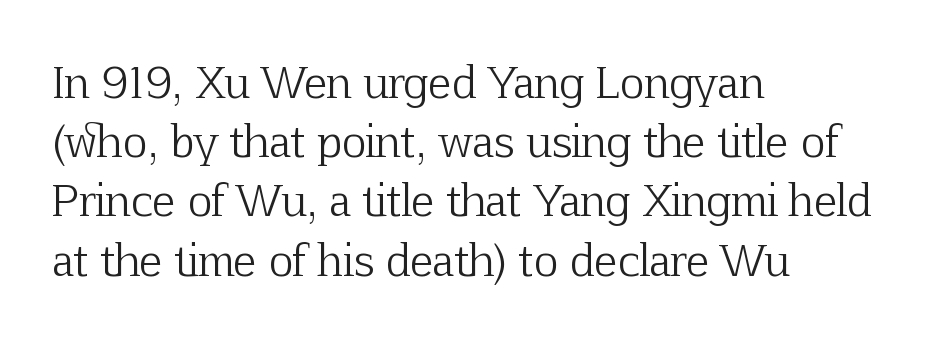
The image shows 42 px light serif type, upright; set left-aligned, normal line spacing (1.41x), normal letter spacing, not underlined; low stroke contrast and a medium x-height.
